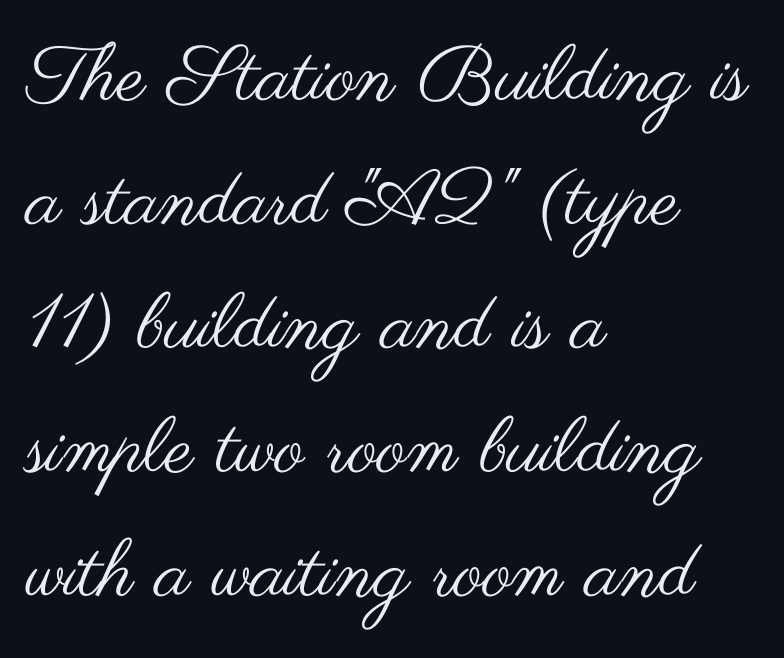
Q: Is the text bold? A: No.
Q: Is the text italic (slanted)? A: Yes.
Q: Is the typeface a serif or a sans-serif typeface? A: Sans-serif.
Q: Is the text underlined? A: No.
Q: How is the paragraph aligned? A: Left-aligned.
Q: Is the spacing between letters normal or unusually wide? A: Normal.
Q: Is the spacing between lines tight, normal or loose? A: Normal.
Q: Width (condensed, normal, or wide)? A: Wide.
Q: Stroke contrast? A: Medium.
Q: x-height? A: Small.
Q: Monospaced? A: No.
